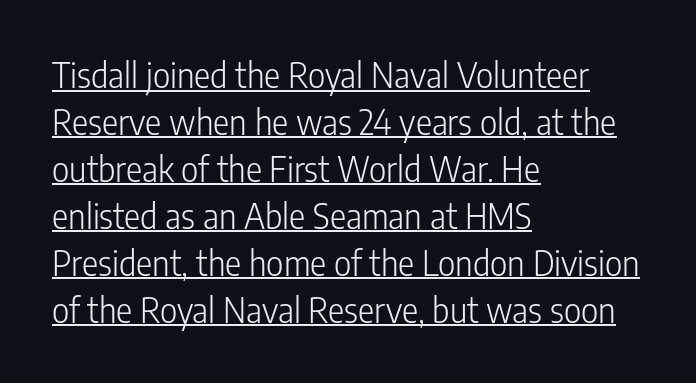
The image shows 34 px light, condensed sans-serif type, upright; set left-aligned, normal line spacing (1.38x), normal letter spacing, underlined; low stroke contrast and a medium x-height.
